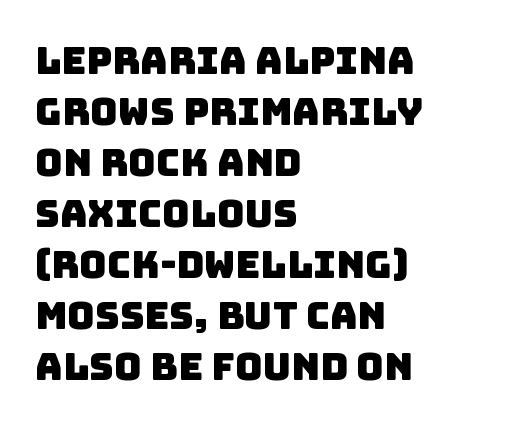
The image shows 38 px sans-serif type; set left-aligned, normal line spacing (1.34x), normal letter spacing, not underlined; low stroke contrast and a large x-height.
